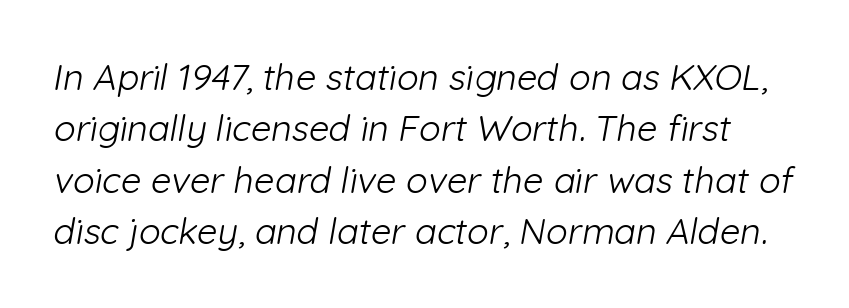
{"serif": "no", "bold": "no", "weight": "light", "width": "normal", "stroke_contrast": "low", "x_height": "medium", "monospaced": "no", "underline": "no", "line_spacing": "normal", "line_spacing_ratio": 1.43, "letter_spacing": "normal", "letter_spacing_em": 0.0, "glyph_px": 36}
